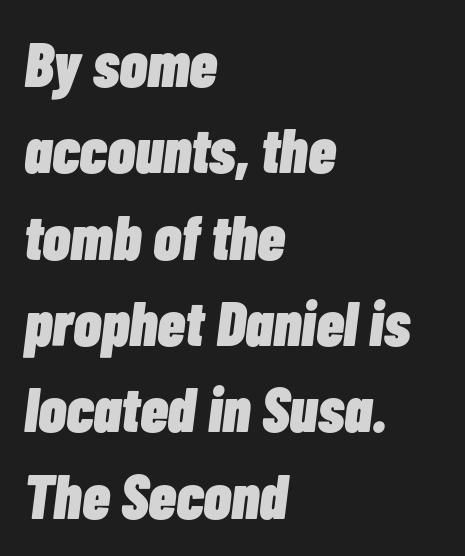
{"italic": "yes", "lean": "right", "slant_degrees": 7, "bold": "yes", "weight": "heavy", "width": "condensed", "stroke_contrast": "low", "x_height": "medium", "monospaced": "no", "underline": "no", "align": "left", "line_spacing": "normal", "line_spacing_ratio": 1.37, "letter_spacing": "normal", "letter_spacing_em": 0.0, "glyph_px": 63}
